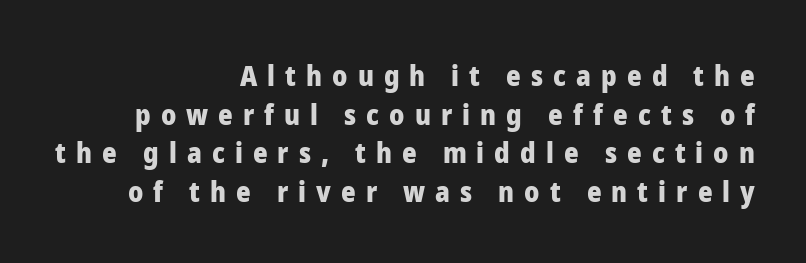
Which margin do the lines hug? The right one — the left edge is uneven. Loose tracking; the words dissolve into strings of separated letters. Proportional: the letters do not fall into vertical columns. Vertical spacing — default. You can tell it's not italic because the verticals are truly vertical. You can tell from the bare stems that sans-serif type was used.
